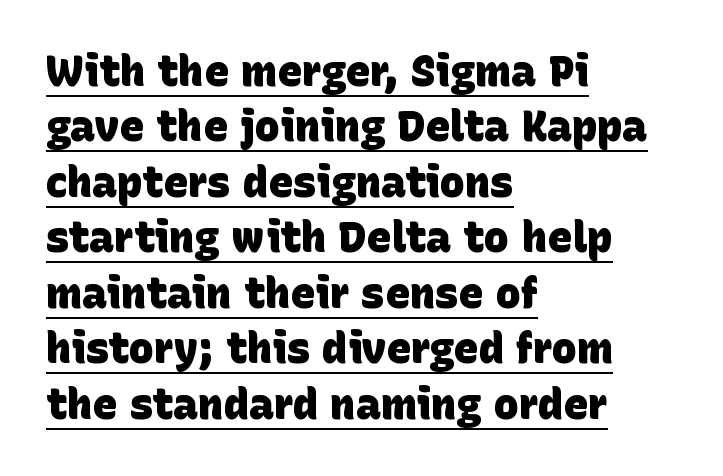
Q: Is the text bold? A: Yes.
Q: Is the typeface a serif or a sans-serif typeface? A: Sans-serif.
Q: Is the text underlined? A: Yes.
Q: How is the paragraph aligned? A: Left-aligned.
Q: Is the spacing between letters normal or unusually wide? A: Normal.
Q: Is the spacing between lines tight, normal or loose? A: Normal.
Q: Width (condensed, normal, or wide)? A: Normal.
Q: Stroke contrast? A: Low.
Q: x-height? A: Large.
Q: Monospaced? A: No.
